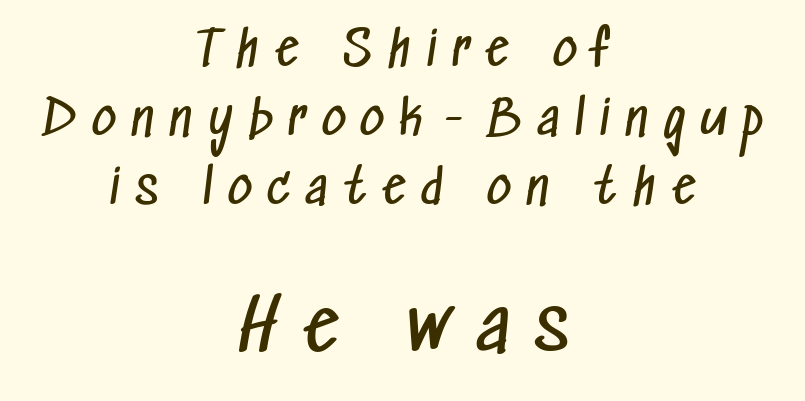
Q: Is the text bold? A: No.
Q: Is the typeface a serif or a sans-serif typeface? A: Sans-serif.
Q: Is the text underlined? A: No.
Q: How is the paragraph aligned? A: Centered.
Q: Is the spacing between letters normal or unusually wide? A: Unusually wide.
Q: Is the spacing between lines tight, normal or loose? A: Normal.
Q: Which block of text is set in a larger size, the first (top) or the second (bottom)? A: The second (bottom) one.
Q: Width (condensed, normal, or wide)? A: Condensed.
Q: Stroke contrast? A: Low.
Q: x-height? A: Medium.
Q: Monospaced? A: No.
